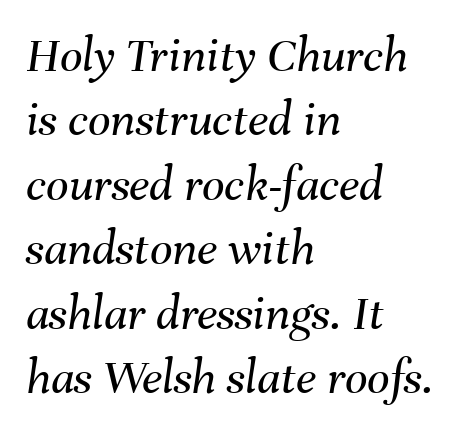
Q: Is the text bold? A: No.
Q: Is the text italic (slanted)? A: Yes, it leans right by about 8 degrees.
Q: Is the text underlined? A: No.
Q: How is the paragraph aligned? A: Left-aligned.
Q: Is the spacing between letters normal or unusually wide? A: Normal.
Q: Is the spacing between lines tight, normal or loose? A: Normal.
Q: Width (condensed, normal, or wide)? A: Normal.
Q: Stroke contrast? A: Medium.
Q: x-height? A: Medium.
Q: Monospaced? A: No.
